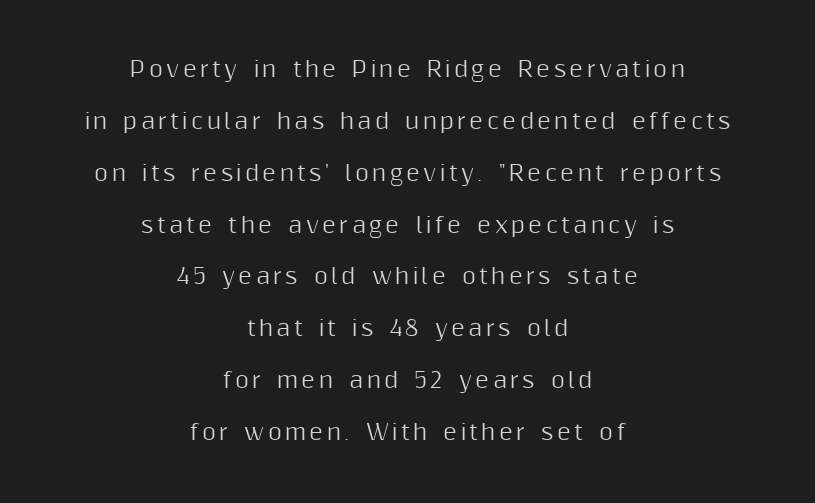
The image shows 21 px text type, upright; set centered, loose line spacing (2.47x), not underlined.
